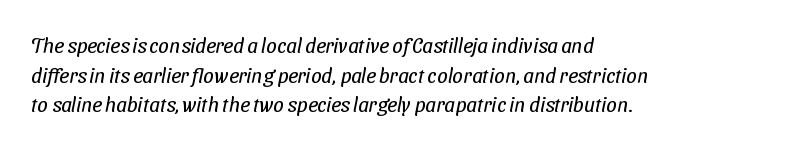
The horizontal fit of the characters is conventional and even. This sample is left-justified, so line endings fall wherever the words run out. Unbolded letterforms with no extra heft. Regular leading. Descenders hang freely into open space.
